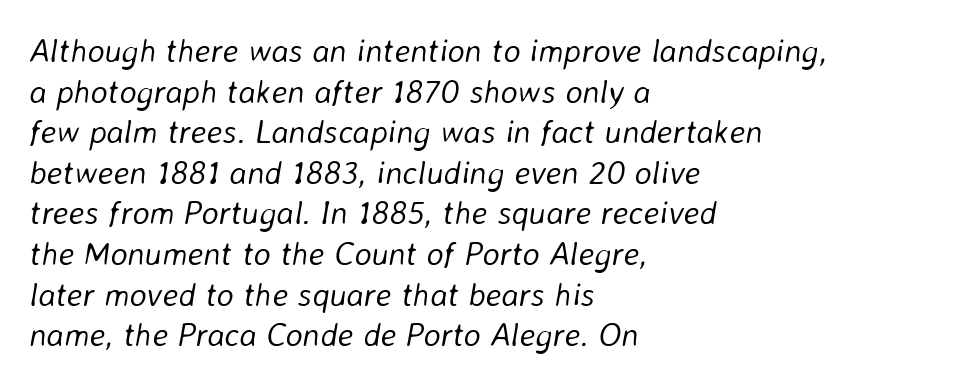
The image shows 33 px light type, italic (leaning right); set left-aligned, line spacing 1.23x, normal letter spacing, not underlined; low stroke contrast and a medium x-height.
